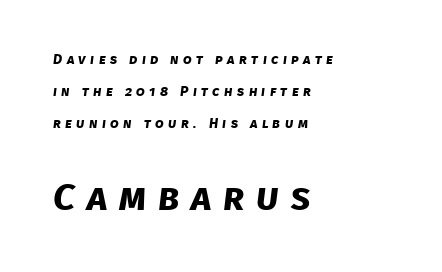
The image shows 38 px bold sans-serif type; set left-aligned, loose line spacing (2.3x), unusually wide letter spacing (+0.31 em), not underlined; the second (bottom) block is 2.71x larger; low stroke contrast and a large x-height.
